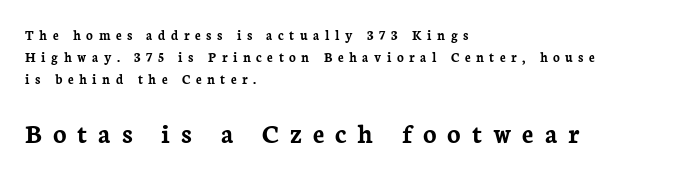
Q: Is the text bold? A: Yes.
Q: Is the text italic (slanted)? A: No, it is upright.
Q: Is the typeface a serif or a sans-serif typeface? A: Serif.
Q: Is the text underlined? A: No.
Q: How is the paragraph aligned? A: Left-aligned.
Q: Is the spacing between letters normal or unusually wide? A: Unusually wide.
Q: Is the spacing between lines tight, normal or loose? A: Normal.
Q: Which block of text is set in a larger size, the first (top) or the second (bottom)? A: The second (bottom) one.
Q: Width (condensed, normal, or wide)? A: Normal.
Q: Stroke contrast? A: Low.
Q: x-height? A: Medium.
Q: Monospaced? A: No.
